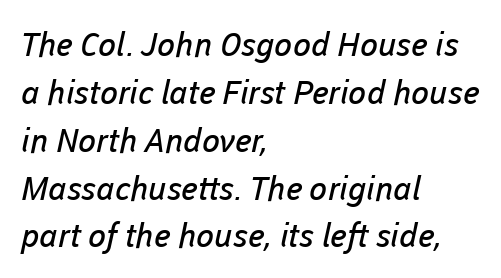
A clean baseline with only descenders dipping below it. How are the letters spaced? Ordinarily, with no added tracking. Each letter keeps its own natural width here, so spacing adapts to shape. These lines stack with their left ends in a neat column.
